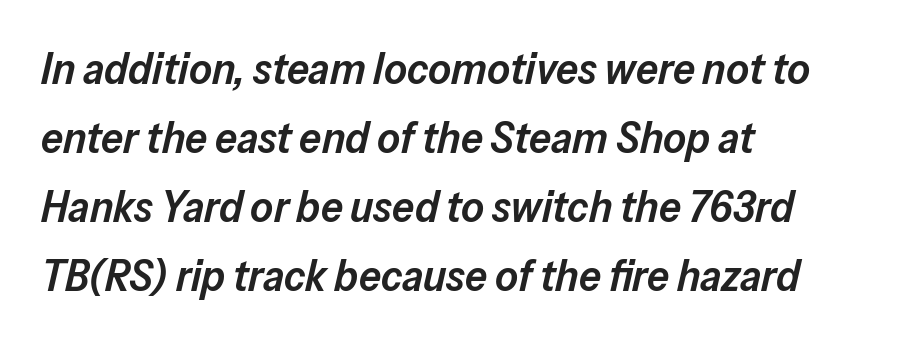
Q: Is the text bold? A: Semi-bold.
Q: Is the text italic (slanted)? A: Yes, it leans right by about 13 degrees.
Q: Is the text underlined? A: No.
Q: How is the paragraph aligned? A: Left-aligned.
Q: Is the spacing between letters normal or unusually wide? A: Normal.
Q: Is the spacing between lines tight, normal or loose? A: Normal.
Q: Width (condensed, normal, or wide)? A: Normal.
Q: Stroke contrast? A: Low.
Q: x-height? A: Medium.
Q: Monospaced? A: No.
